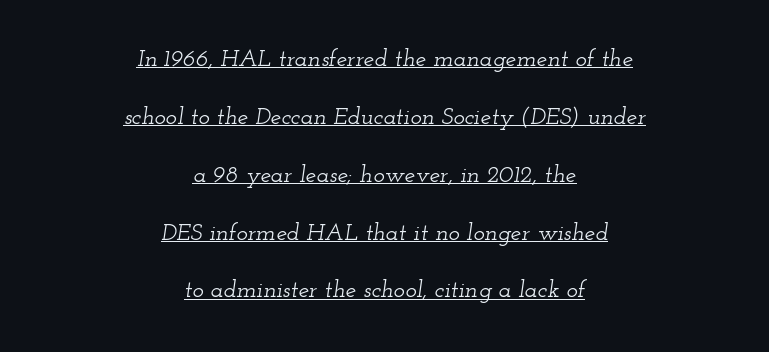
The image shows 24 px text type, italic (leaning right); set centered, loose line spacing (2.41x), normal letter spacing, underlined.
